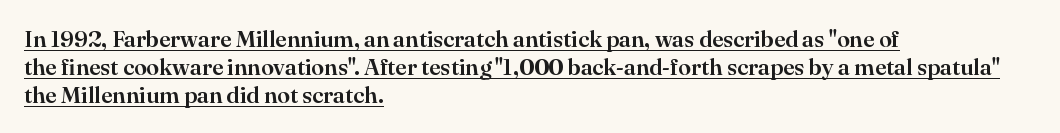
{"italic": "no", "underline": "yes", "align": "left", "line_spacing_ratio": 1.21, "letter_spacing": "normal", "letter_spacing_em": 0.0, "glyph_px": 23}
